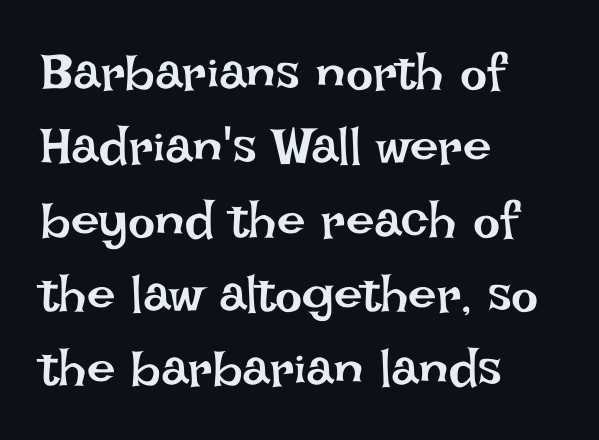
Q: Is the text bold? A: No.
Q: Is the text italic (slanted)? A: No, it is upright.
Q: Is the text underlined? A: No.
Q: How is the paragraph aligned? A: Left-aligned.
Q: Is the spacing between letters normal or unusually wide? A: Normal.
Q: Is the spacing between lines tight, normal or loose? A: Normal.
Q: Width (condensed, normal, or wide)? A: Normal.
Q: Stroke contrast? A: Low.
Q: x-height? A: Large.
Q: Monospaced? A: No.
